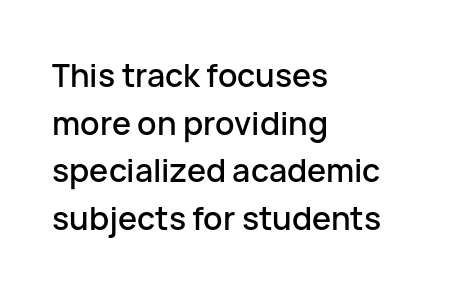
{"serif": "no", "italic": "no", "width": "normal", "stroke_contrast": "low", "x_height": "medium", "monospaced": "no", "underline": "no", "align": "left", "line_spacing": "normal", "line_spacing_ratio": 1.49, "letter_spacing": "normal", "letter_spacing_em": 0.0, "glyph_px": 32}
